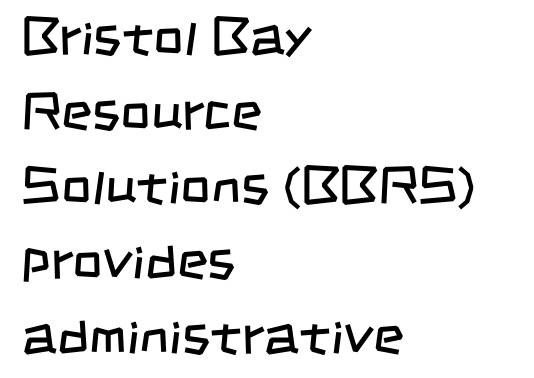
The image shows 53 px regular-weight, condensed sans-serif type; set left-aligned, normal line spacing (1.41x), normal letter spacing, not underlined; low stroke contrast and a large x-height.
